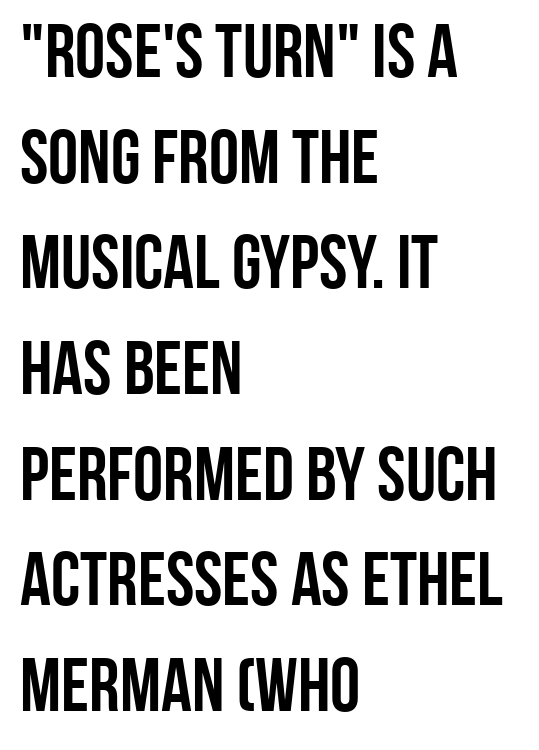
{"serif": "no", "italic": "no", "bold": "yes", "weight": "semibold", "width": "condensed", "stroke_contrast": "low", "x_height": "large", "monospaced": "no", "underline": "no", "align": "left", "line_spacing": "normal", "line_spacing_ratio": 1.39, "letter_spacing": "normal", "letter_spacing_em": 0.0, "glyph_px": 76}
